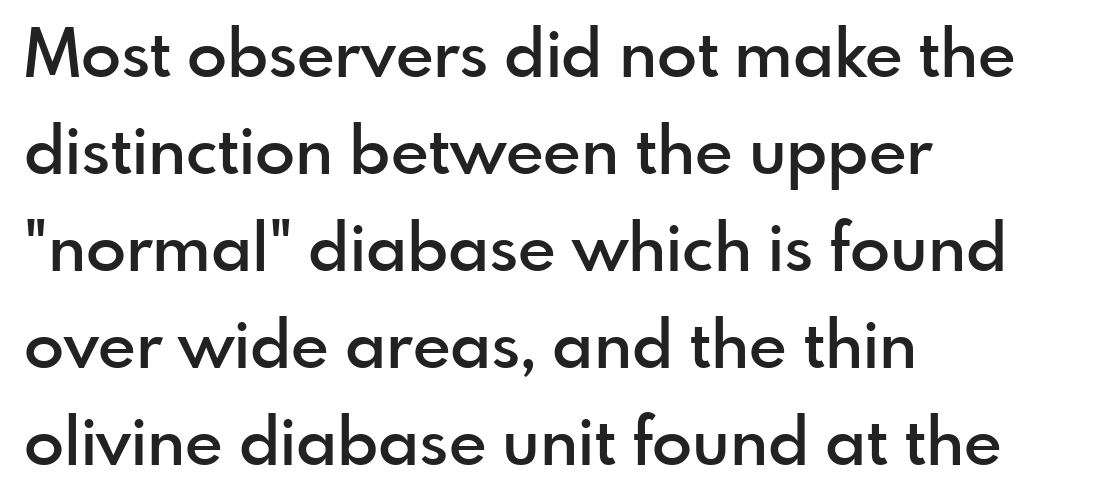
The image shows 66 px semibold sans-serif type, upright; set left-aligned, normal line spacing (1.47x), normal letter spacing, not underlined; a small x-height.
